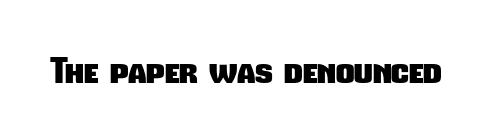
The image shows 36 px heavy, condensed sans-serif type; set normal letter spacing, not underlined; low stroke contrast and a medium x-height.
